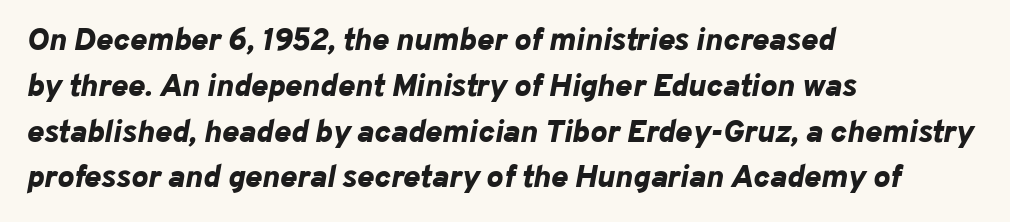
The image shows 32 px bold type, italic (leaning right); set left-aligned, normal line spacing (1.43x), normal letter spacing, not underlined; low stroke contrast and a medium x-height.
